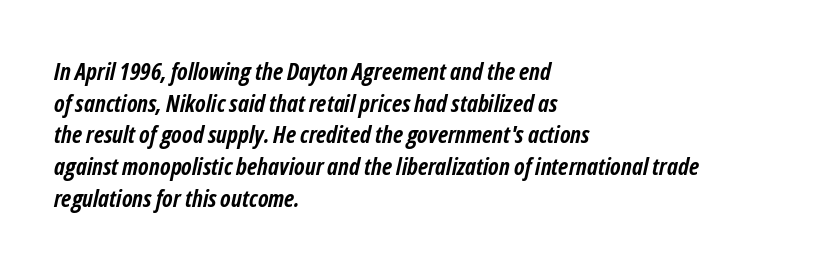
{"italic": "yes", "lean": "right", "slant_degrees": 12, "bold": "yes", "underline": "no", "align": "left", "line_spacing": "normal", "line_spacing_ratio": 1.32, "letter_spacing": "normal", "letter_spacing_em": 0.0, "glyph_px": 24}
